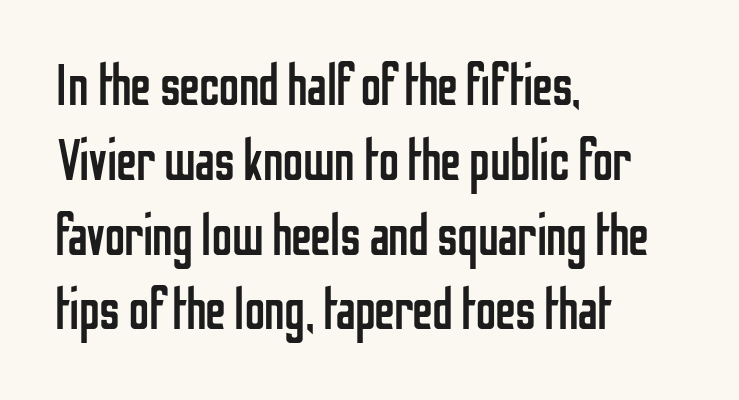
Rule under the text: the space is simply empty. Here the designer chose a conventional face with non-uniform glyph widths. Stroke mass is kept to a normal reading level or below. These lines are set flush left with a ragged right edge.
